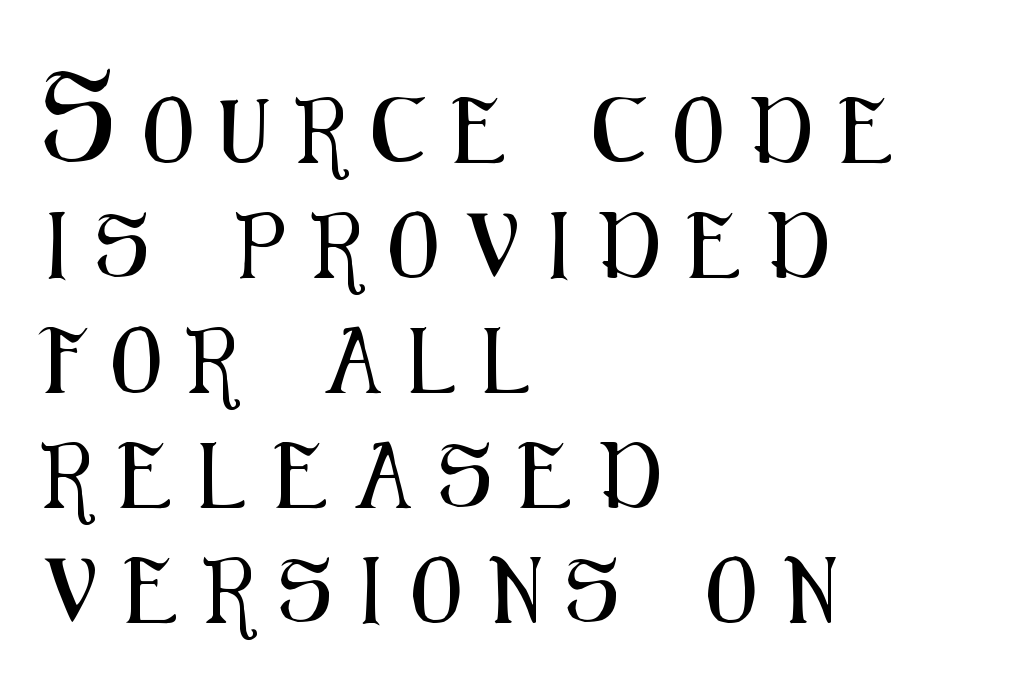
Q: Is the text italic (slanted)? A: No, it is upright.
Q: Is the text underlined? A: No.
Q: How is the paragraph aligned? A: Left-aligned.
Q: Is the spacing between letters normal or unusually wide? A: Unusually wide.
Q: Width (condensed, normal, or wide)? A: Condensed.
Q: Stroke contrast? A: Medium.
Q: x-height? A: Medium.
Q: Monospaced? A: No.
